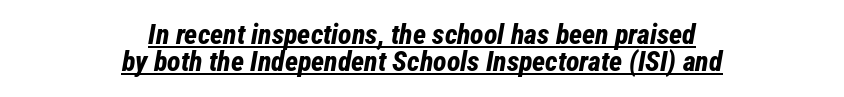
{"italic": "yes", "lean": "right", "slant_degrees": 12, "bold": "yes", "weight": "bold", "width": "condensed", "stroke_contrast": "low", "x_height": "medium", "monospaced": "no", "underline": "yes", "align": "center", "line_spacing": "tight", "line_spacing_ratio": 0.98, "letter_spacing": "normal", "letter_spacing_em": 0.0, "glyph_px": 28}
